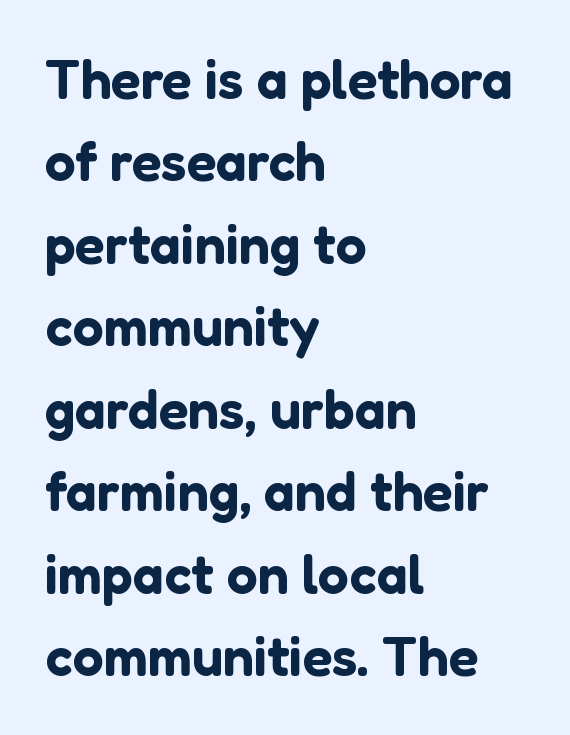
Q: Is the text italic (slanted)? A: No, it is upright.
Q: Is the typeface a serif or a sans-serif typeface? A: Sans-serif.
Q: Is the text underlined? A: No.
Q: How is the paragraph aligned? A: Left-aligned.
Q: Is the spacing between letters normal or unusually wide? A: Normal.
Q: Is the spacing between lines tight, normal or loose? A: Normal.
Q: Width (condensed, normal, or wide)? A: Normal.
Q: Stroke contrast? A: Low.
Q: x-height? A: Medium.
Q: Monospaced? A: No.
